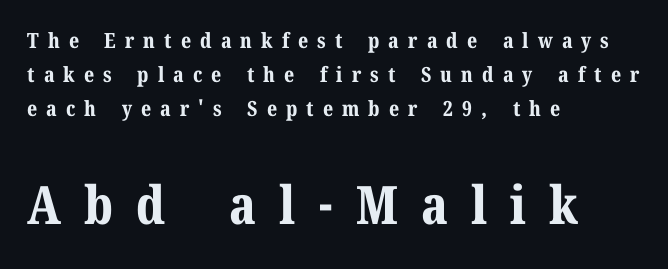
Line spacing here is normal. This is heavy type, rendered in bold. Unmarked baselines from the first word to the last. Here the glyphs are tracked loosely, breaking word shapes into spaced letters. The rendering anchors every line to the left-hand side. Is there any slant? The stems are plumb.
